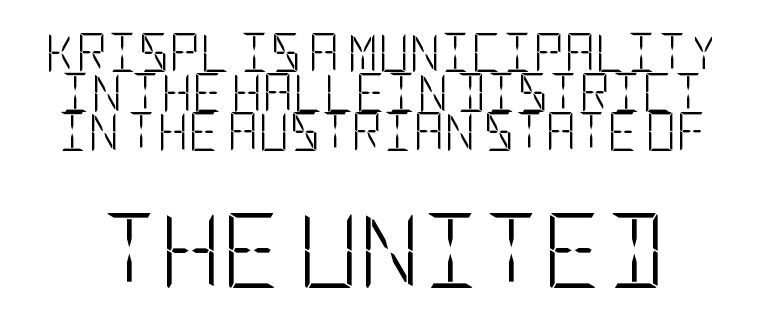
Q: Is the text bold? A: No.
Q: Is the text italic (slanted)? A: No, it is upright.
Q: Is the typeface a serif or a sans-serif typeface? A: Sans-serif.
Q: Is the text underlined? A: No.
Q: Is the spacing between letters normal or unusually wide? A: Normal.
Q: Is the spacing between lines tight, normal or loose? A: Tight.
Q: Which block of text is set in a larger size, the first (top) or the second (bottom)? A: The second (bottom) one.
Q: Width (condensed, normal, or wide)? A: Condensed.
Q: Stroke contrast? A: Low.
Q: x-height? A: Large.
